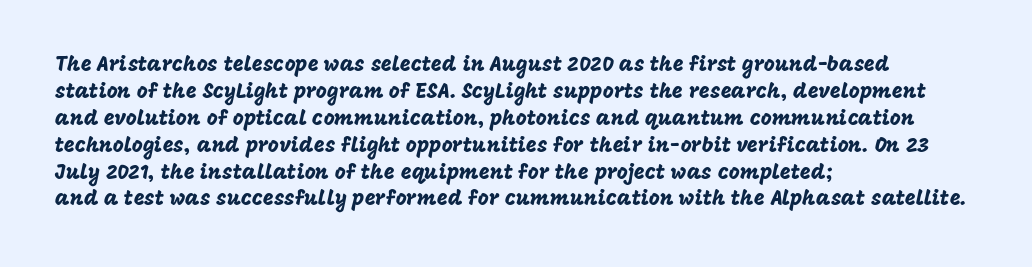
The image shows 21 px text type; set left-aligned, normal line spacing (1.28x), normal letter spacing, not underlined.
